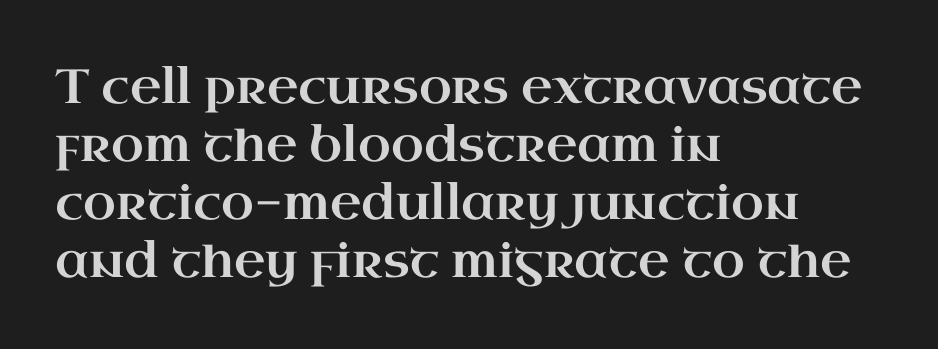
The gaps between neighbouring characters are ordinary and unremarkable. Stroke terminals: seriffed. This is roman type, the default non-slanted kind. Layout note: lines flush left. The passage shown is not underscored anywhere. Spacing verdict: proportional, widths tailored to each character.
